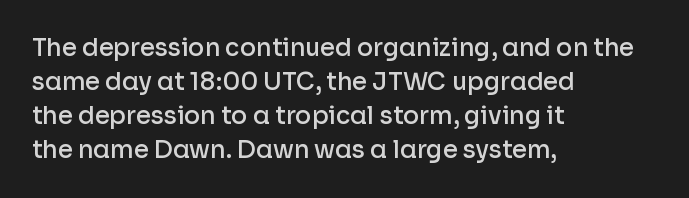
Bold? Not quite — semibold, heavier than regular but stopping short. Caption: standard tracking, unaltered. The setting favours the left margin, as ordinary paragraphs usually do. Leading matches the norm, producing a regular column. If you drew a line through each stem, it would be perfectly vertical. Bare-footed words on every line.
